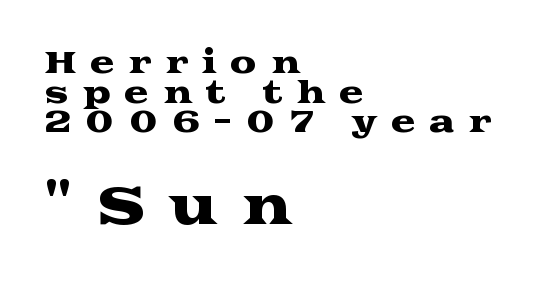
{"serif": "yes", "italic": "no", "width": "wide", "stroke_contrast": "medium", "x_height": "medium", "monospaced": "no", "underline": "no", "align": "left", "line_spacing": "tight", "line_spacing_ratio": 0.99, "letter_spacing": "wide", "letter_spacing_em": 0.45, "larger_block": "second", "size_ratio": 1.73, "glyph_px": 52}
